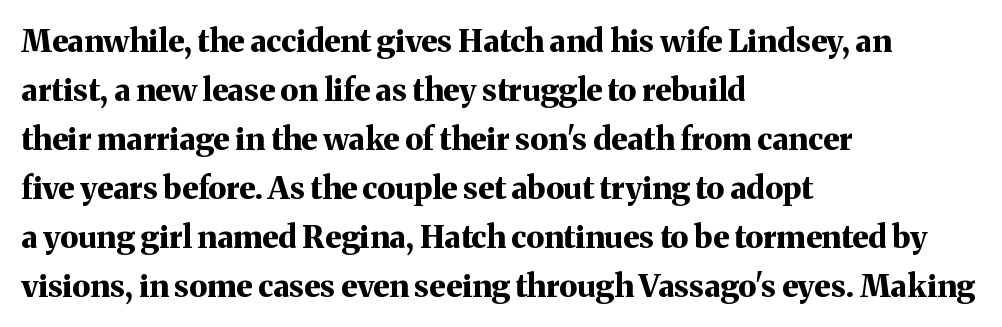
{"serif": "yes", "italic": "no", "bold": "yes", "weight": "bold", "width": "normal", "stroke_contrast": "medium", "x_height": "medium", "monospaced": "no", "underline": "no", "align": "left", "line_spacing": "normal", "line_spacing_ratio": 1.58, "letter_spacing": "normal", "letter_spacing_em": 0.0, "glyph_px": 31}
